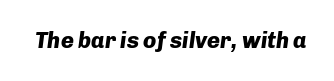
Q: Is the text bold? A: Yes.
Q: Is the text italic (slanted)? A: Yes, it leans right by about 8 degrees.
Q: Is the text underlined? A: No.
Q: Is the spacing between letters normal or unusually wide? A: Normal.
